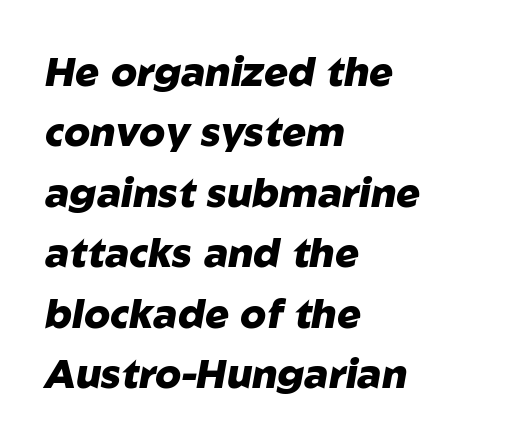
The image shows 40 px heavy type, italic (leaning right); set left-aligned, normal line spacing (1.51x), normal letter spacing, not underlined; low stroke contrast and a medium x-height.
